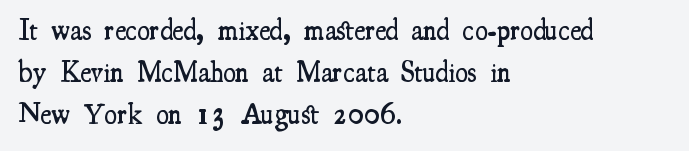
The image shows 29 px semibold, condensed serif type, upright; set left-aligned, normal line spacing (1.45x), normal letter spacing, not underlined; medium stroke contrast and a small x-height.
